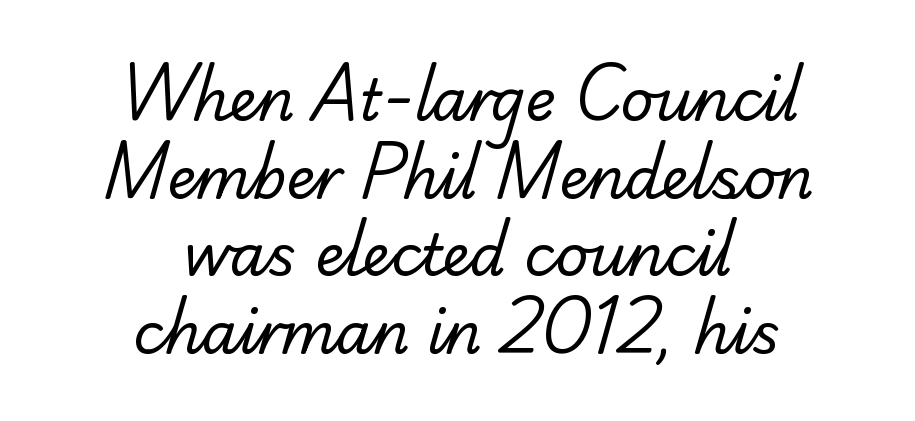
The image shows 57 px regular-weight serif type; set centered, normal line spacing (1.36x), normal letter spacing, not underlined; low stroke contrast and a small x-height.
